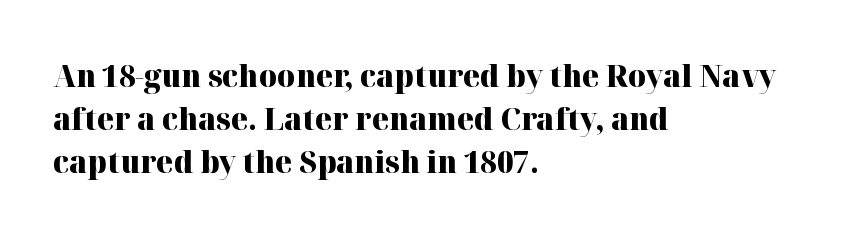
{"serif": "yes", "italic": "no", "bold": "yes", "weight": "heavy", "width": "normal", "stroke_contrast": "high", "x_height": "medium", "monospaced": "no", "underline": "no", "align": "left", "line_spacing": "normal", "line_spacing_ratio": 1.38, "letter_spacing": "normal", "letter_spacing_em": 0.0, "glyph_px": 31}
